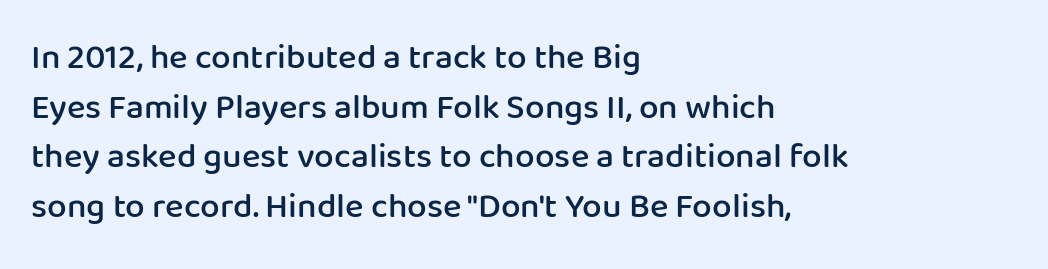
The image shows 35 px semibold sans-serif type, upright; set left-aligned, normal line spacing (1.42x), normal letter spacing, not underlined; low stroke contrast and a medium x-height.
